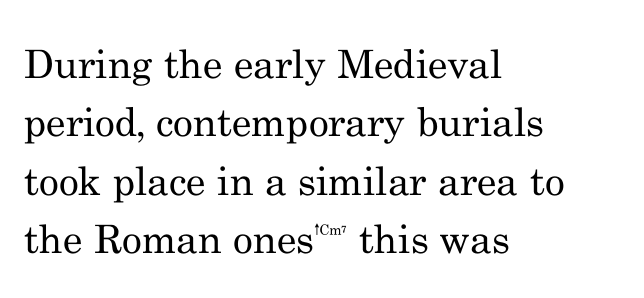
The image shows 39 px regular-weight serif type, upright; set left-aligned, normal line spacing (1.5x), normal letter spacing, not underlined; medium stroke contrast and a small x-height.
